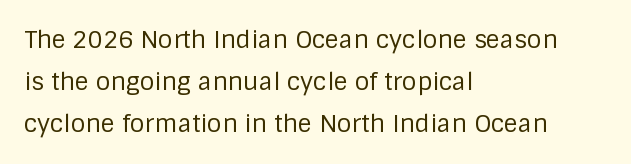
{"italic": "no", "bold": "no", "underline": "no", "align": "left", "line_spacing_ratio": 1.74, "letter_spacing": "normal", "letter_spacing_em": 0.0, "glyph_px": 24}
